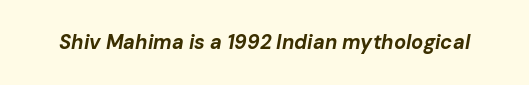
{"italic": "yes", "lean": "right", "slant_degrees": 10, "bold": "yes", "underline": "no", "letter_spacing": "normal", "letter_spacing_em": 0.0, "glyph_px": 20}
